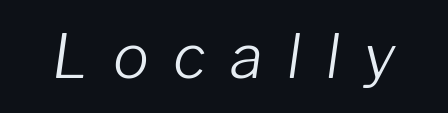
On a weight scale, this lands at 450 or below. Just letters on the line, the space beneath them empty. Varying glyph widths throughout — classic text-font behaviour. Italic: yes, the glyphs are oblique.
